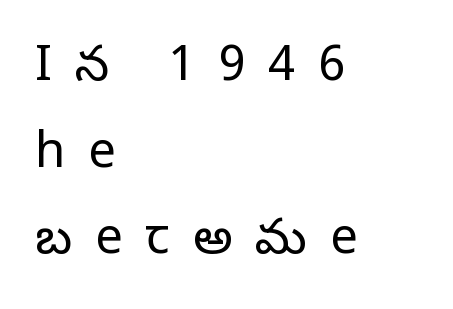
The image shows 49 px regular-weight serif type, upright; set left-aligned, line spacing 1.77x, unusually wide letter spacing (+0.47 em), not underlined; low stroke contrast and a large x-height.
